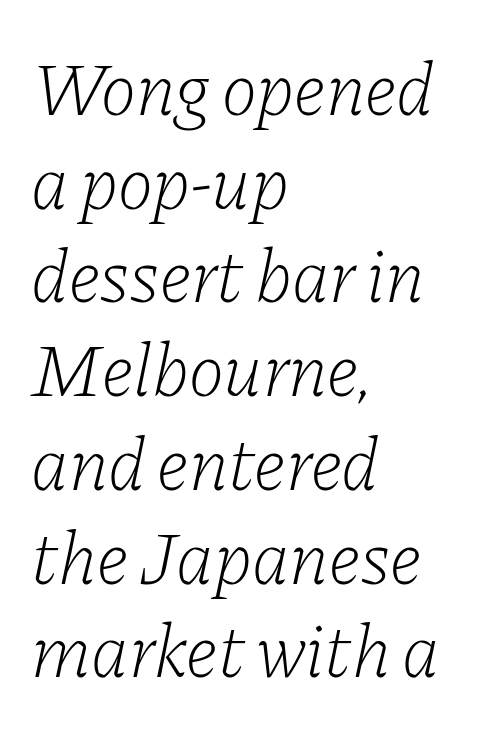
{"serif": "yes", "italic": "yes", "lean": "right", "slant_degrees": 11, "bold": "no", "weight": "light", "width": "normal", "stroke_contrast": "low", "x_height": "medium", "monospaced": "no", "underline": "no", "align": "left", "line_spacing": "normal", "line_spacing_ratio": 1.25, "letter_spacing": "normal", "letter_spacing_em": 0.0, "glyph_px": 75}
